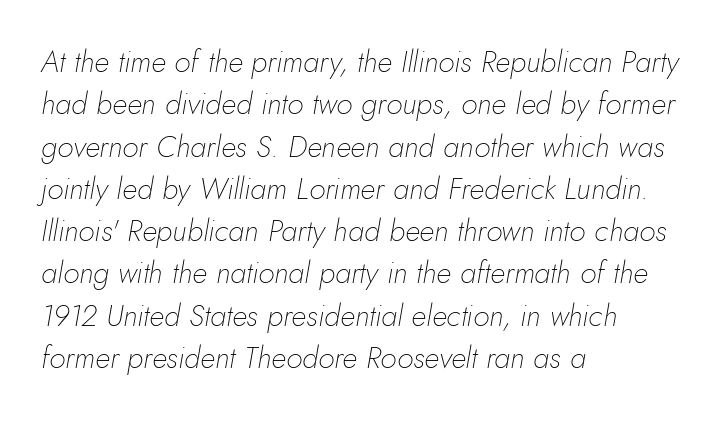
The image shows 30 px thin type, italic (leaning right); set left-aligned, normal line spacing (1.41x), normal letter spacing, not underlined; low stroke contrast and a small x-height.
